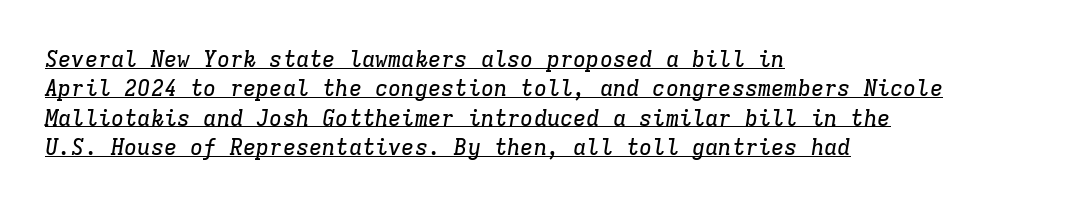
Q: Is the text italic (slanted)? A: Yes, it leans right by about 9 degrees.
Q: Is the text underlined? A: Yes.
Q: How is the paragraph aligned? A: Left-aligned.
Q: Is the spacing between letters normal or unusually wide? A: Normal.
Q: Is the spacing between lines tight, normal or loose? A: Normal.
